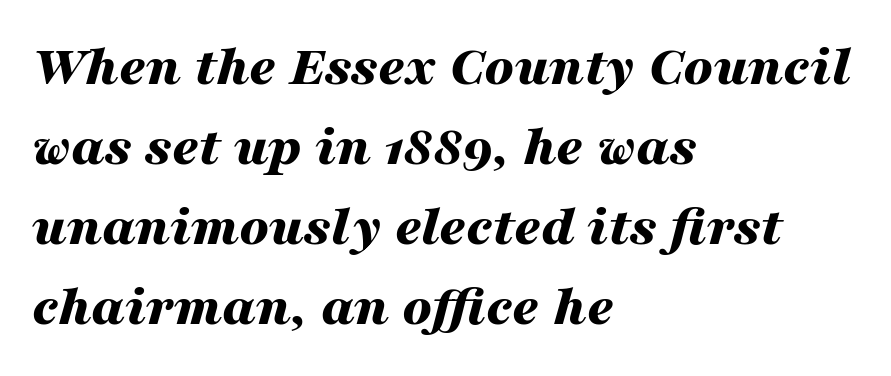
{"italic": "yes", "lean": "right", "slant_degrees": 16, "bold": "yes", "weight": "bold", "width": "wide", "stroke_contrast": "medium", "x_height": "medium", "monospaced": "no", "underline": "no", "align": "left", "line_spacing": "normal", "line_spacing_ratio": 1.38, "letter_spacing": "normal", "letter_spacing_em": 0.0, "glyph_px": 58}
